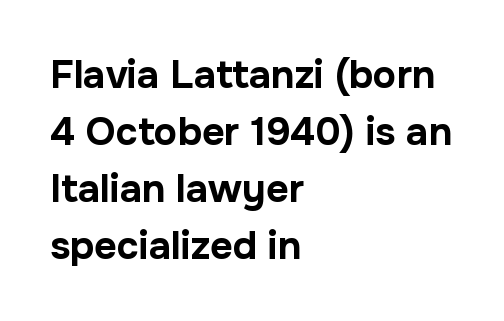
The image shows 39 px bold sans-serif type, upright; set left-aligned, normal line spacing (1.46x), normal letter spacing, not underlined; low stroke contrast and a medium x-height.
